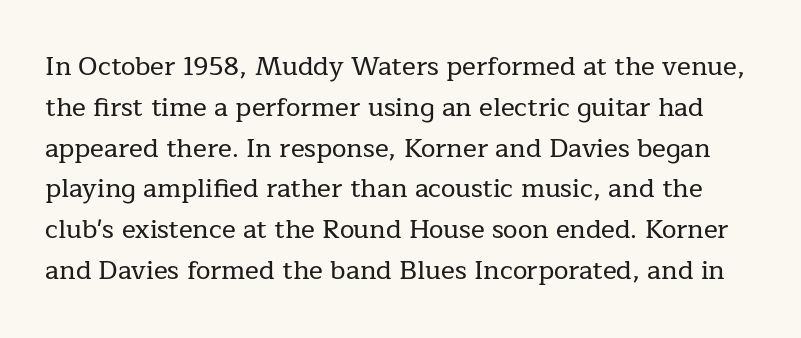
Q: Is the text italic (slanted)? A: No, it is upright.
Q: Is the text underlined? A: No.
Q: Is the spacing between letters normal or unusually wide? A: Normal.
Q: Is the spacing between lines tight, normal or loose? A: Normal.
